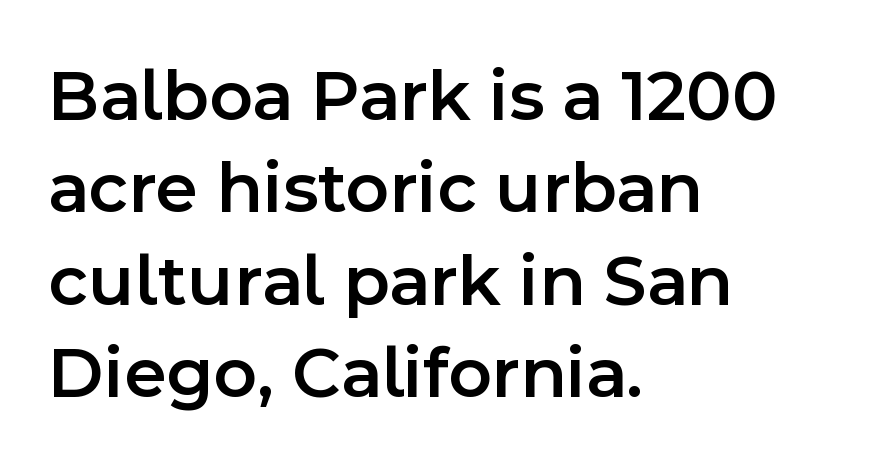
Q: Is the text bold? A: Semi-bold.
Q: Is the text italic (slanted)? A: No, it is upright.
Q: Is the typeface a serif or a sans-serif typeface? A: Sans-serif.
Q: Is the text underlined? A: No.
Q: How is the paragraph aligned? A: Left-aligned.
Q: Is the spacing between letters normal or unusually wide? A: Normal.
Q: Is the spacing between lines tight, normal or loose? A: Normal.
Q: Width (condensed, normal, or wide)? A: Normal.
Q: x-height? A: Medium.
Q: Monospaced? A: No.
